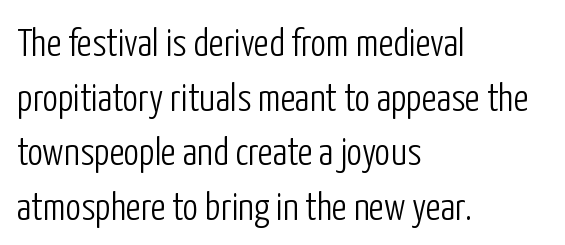
{"serif": "no", "italic": "no", "bold": "no", "weight": "light", "width": "condensed", "stroke_contrast": "low", "x_height": "medium", "monospaced": "no", "underline": "no", "align": "left", "line_spacing": "normal", "line_spacing_ratio": 1.4, "letter_spacing": "normal", "letter_spacing_em": 0.0, "glyph_px": 39}
